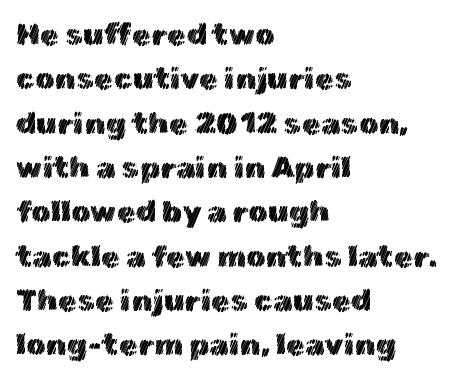
The image shows 31 px text type, upright; set left-aligned, normal line spacing (1.43x), normal letter spacing, not underlined; a medium x-height.
